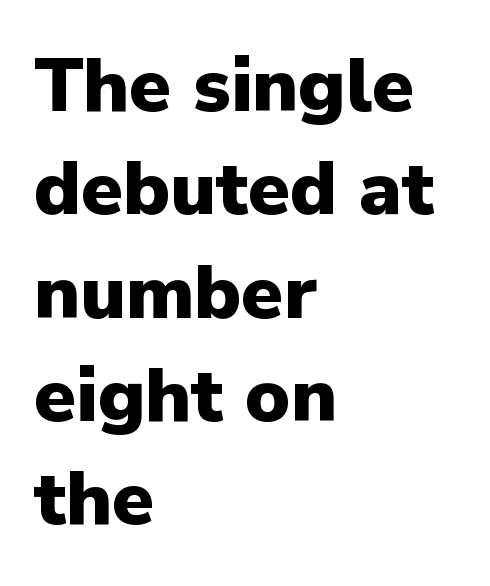
The image shows 76 px heavy sans-serif type, upright; set left-aligned, normal line spacing (1.36x), normal letter spacing, not underlined; low stroke contrast and a medium x-height.
